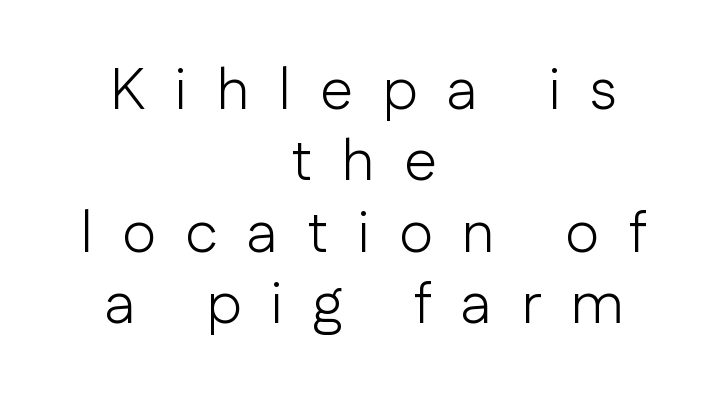
Caption: face not bold, strokes unweighted. Loose tracking; the words dissolve into strings of separated letters. Short and long lines alike share a common midpoint. Look at the bottom of the vertical strokes: they stop flat, with no serifs. Just letters on the line, the space beneath them empty.
